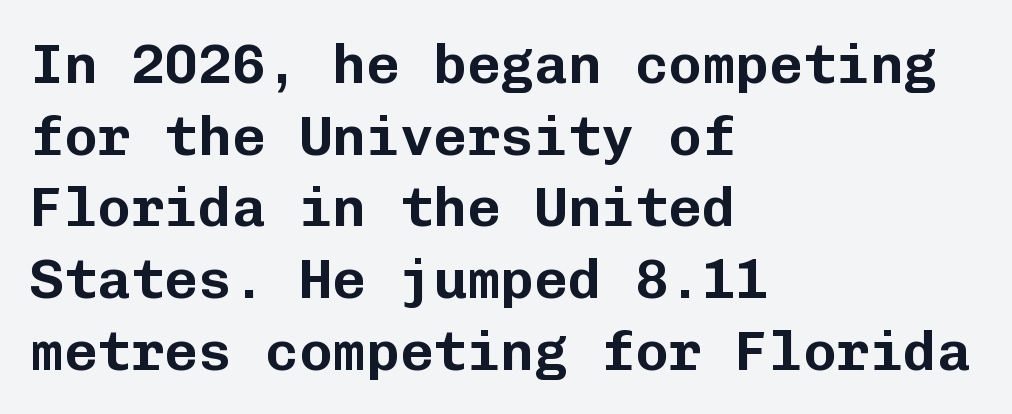
One glance says typical: line gaps are just what's usual. The rendering shows plain stroke endings on the letterforms — a sans-serif design. Honestly, the letter spacing is just normal — you wouldn't notice it. Check the space under the baseline: it is left empty.
